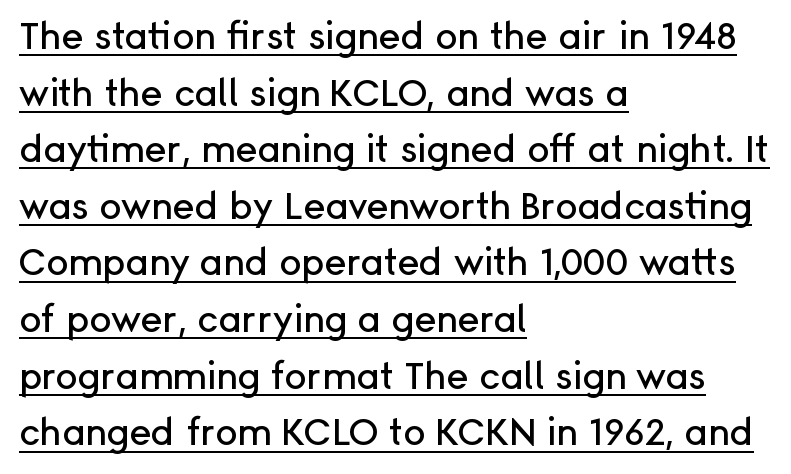
{"serif": "no", "italic": "no", "width": "normal", "stroke_contrast": "low", "x_height": "medium", "monospaced": "no", "underline": "yes", "align": "left", "line_spacing": "normal", "line_spacing_ratio": 1.53, "letter_spacing": "normal", "letter_spacing_em": 0.0, "glyph_px": 37}
